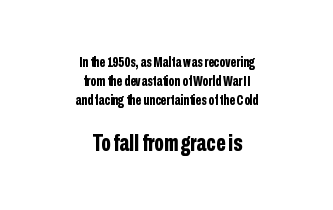
The image shows 23 px bold type, upright; set centered, normal line spacing (1.36x), normal letter spacing, not underlined; the second (bottom) block is 1.64x larger.
